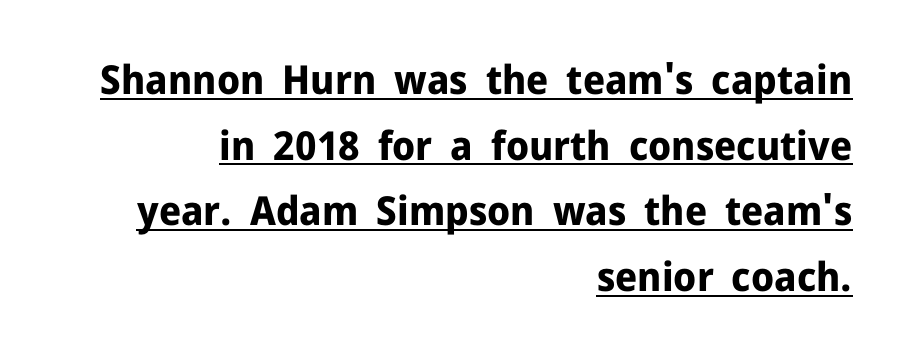
Q: Is the text bold? A: Yes.
Q: Is the text italic (slanted)? A: No, it is upright.
Q: Is the typeface a serif or a sans-serif typeface? A: Sans-serif.
Q: Is the text underlined? A: Yes.
Q: How is the paragraph aligned? A: Right-aligned.
Q: Is the spacing between letters normal or unusually wide? A: Normal.
Q: Is the spacing between lines tight, normal or loose? A: Normal.
Q: Width (condensed, normal, or wide)? A: Normal.
Q: Stroke contrast? A: Low.
Q: x-height? A: Medium.
Q: Monospaced? A: No.
